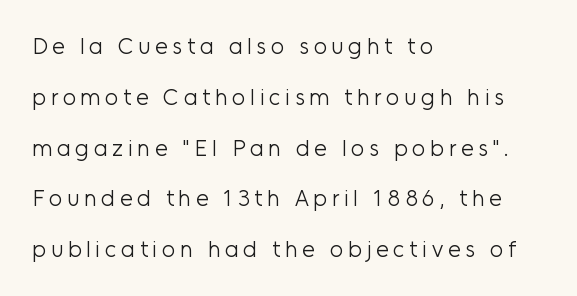
{"italic": "no", "bold": "no", "underline": "no", "align": "left", "line_spacing": "loose", "line_spacing_ratio": 2.21, "letter_spacing": "wide", "letter_spacing_em": 0.2, "glyph_px": 23}
